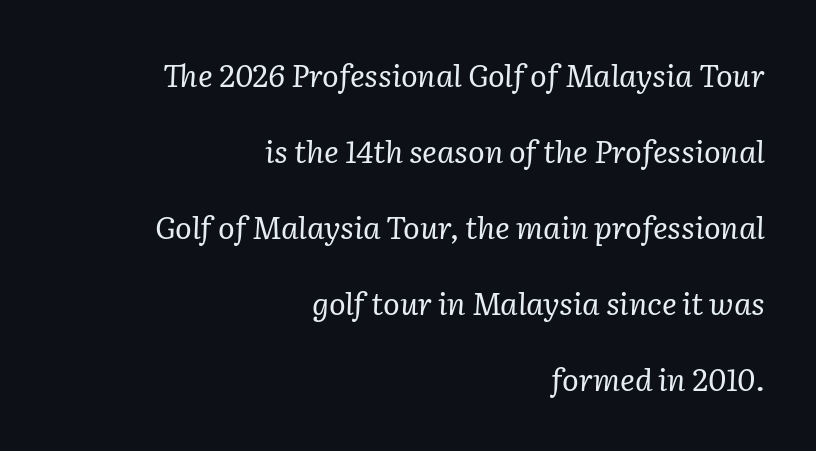
Q: Is the text bold? A: No.
Q: Is the text italic (slanted)? A: Yes, it leans right by about 2 degrees.
Q: Is the typeface a serif or a sans-serif typeface? A: Serif.
Q: Is the text underlined? A: No.
Q: How is the paragraph aligned? A: Right-aligned.
Q: Is the spacing between letters normal or unusually wide? A: Normal.
Q: Is the spacing between lines tight, normal or loose? A: Loose.
Q: Width (condensed, normal, or wide)? A: Normal.
Q: Stroke contrast? A: Low.
Q: x-height? A: Medium.
Q: Monospaced? A: No.
